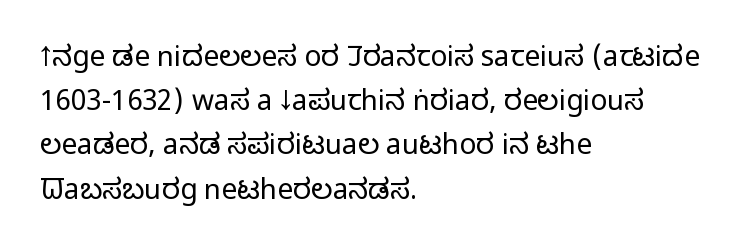
Q: Is the text bold? A: No.
Q: Is the text italic (slanted)? A: No, it is upright.
Q: Is the typeface a serif or a sans-serif typeface? A: Sans-serif.
Q: Is the text underlined? A: No.
Q: How is the paragraph aligned? A: Left-aligned.
Q: Is the spacing between letters normal or unusually wide? A: Normal.
Q: Is the spacing between lines tight, normal or loose? A: Normal.
Q: Width (condensed, normal, or wide)? A: Condensed.
Q: Stroke contrast? A: Low.
Q: x-height? A: Large.
Q: Monospaced? A: No.
